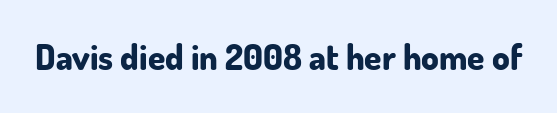
Every stem runs plumb, perpendicular to the baseline. As a designer I'd log this as weight 700, bold. Honestly, there is no underline to notice here at all. Look at the bottom of the vertical strokes: they stop flat, with no serifs. Glyph-to-glyph distance matches everyday printed text. Here the designer chose a conventional face with non-uniform glyph widths.
